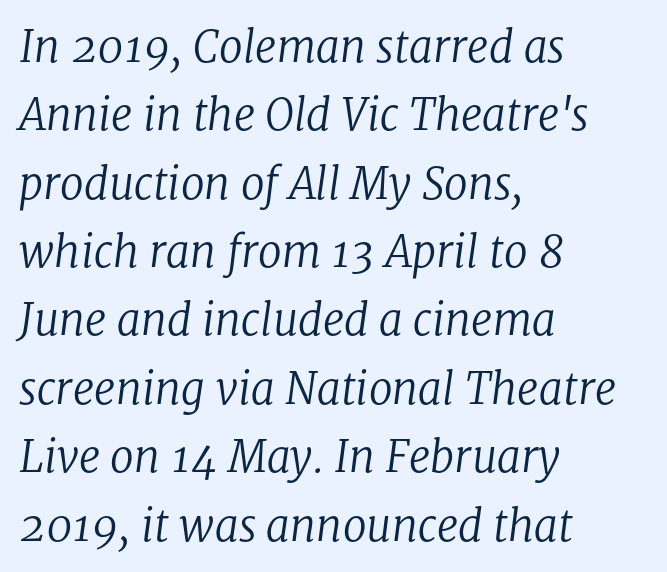
{"serif": "yes", "italic": "yes", "lean": "right", "slant_degrees": 8, "bold": "no", "weight": "regular", "width": "normal", "stroke_contrast": "low", "x_height": "medium", "monospaced": "no", "underline": "no", "align": "left", "line_spacing": "normal", "line_spacing_ratio": 1.59, "letter_spacing": "normal", "letter_spacing_em": 0.0, "glyph_px": 43}
